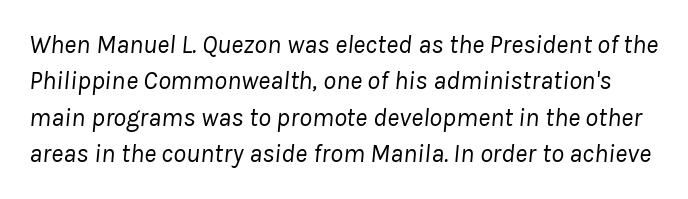
The image shows 26 px text type, italic (leaning right); set normal line spacing (1.4x), normal letter spacing, not underlined.
